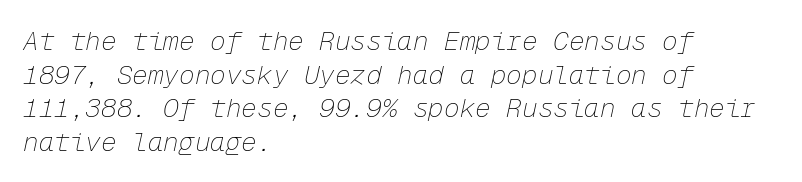
This sample uses an oblique cut, with every glyph tilted off the vertical. Inter-character spacing is left at the font's built-in metrics. Descender tails drop into unmarked territory. Is there much room between lines? A standard amount, neither cramped nor airy.
